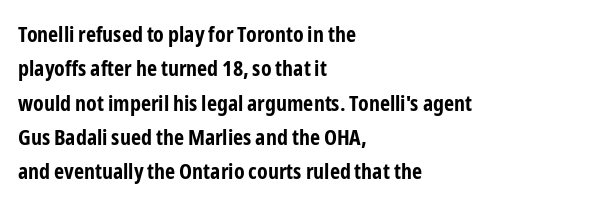
{"italic": "no", "bold": "yes", "underline": "no", "align": "left", "line_spacing": "normal", "line_spacing_ratio": 1.56, "letter_spacing": "normal", "letter_spacing_em": 0.0, "glyph_px": 22}
